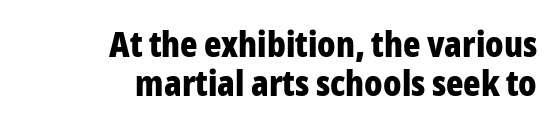
There is no visible air inserted between adjacent glyphs. The font is running at its bold setting. Observe the absence of serifs on each vertical stroke in this sample. Layout note: lines flush right. No italicization has been applied; the sample stays upright.
